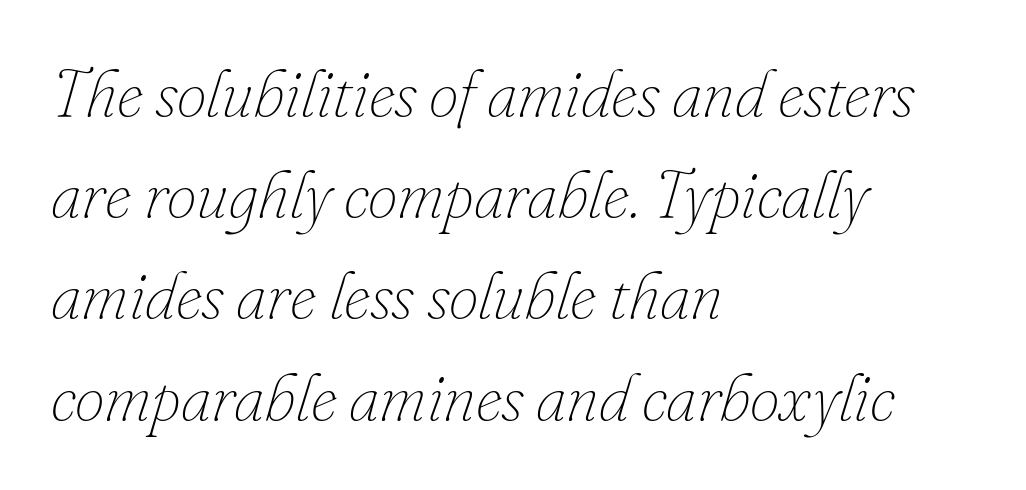
The image shows 67 px thin type, italic (leaning right); set left-aligned, normal line spacing (1.51x), normal letter spacing, not underlined; low stroke contrast and a small x-height.
